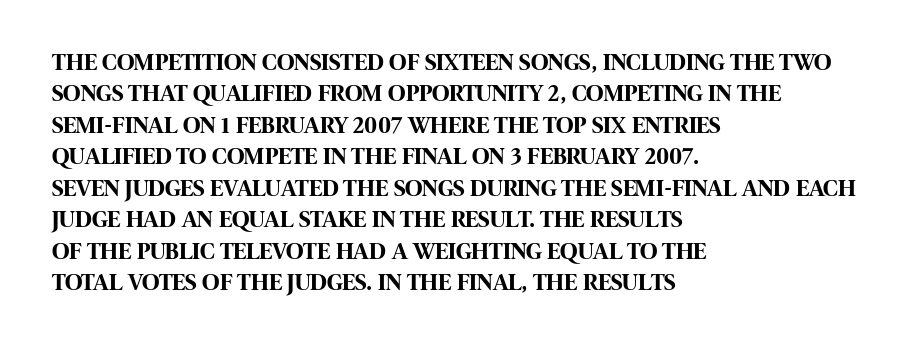
Caption: standard tracking, unaltered. In CSS terms this would be text-align: left. Unlike italic type, these characters show no tilt at all. A dark, heavy texture on the line: the type is bold.
